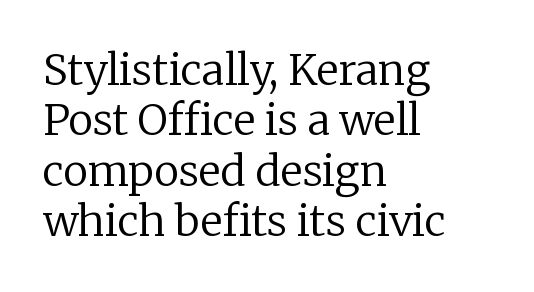
{"serif": "yes", "italic": "no", "bold": "no", "weight": "regular", "width": "normal", "stroke_contrast": "low", "x_height": "medium", "monospaced": "no", "underline": "no", "align": "left", "line_spacing_ratio": 1.2, "letter_spacing": "normal", "letter_spacing_em": 0.0, "glyph_px": 42}
